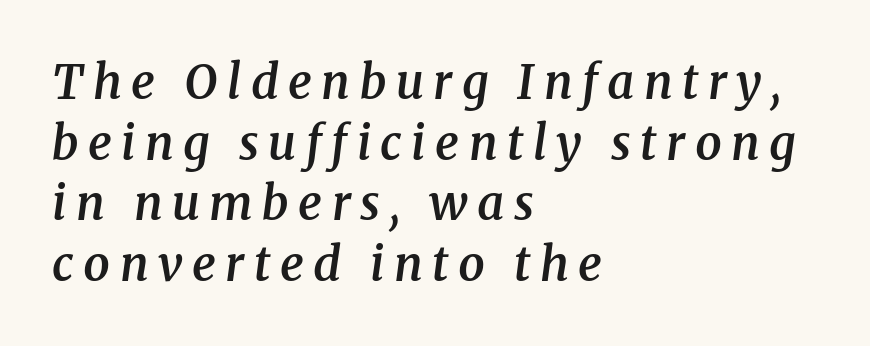
{"serif": "yes", "italic": "yes", "lean": "right", "slant_degrees": 8, "bold": "semi", "weight": "semibold", "width": "normal", "stroke_contrast": "medium", "x_height": "medium", "monospaced": "no", "underline": "no", "align": "left", "line_spacing": "normal", "line_spacing_ratio": 1.29, "letter_spacing": "wide", "letter_spacing_em": 0.2, "glyph_px": 47}
